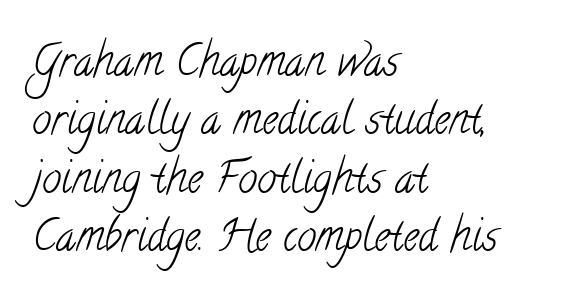
{"bold": "no", "weight": "light", "width": "condensed", "stroke_contrast": "low", "x_height": "small", "monospaced": "no", "underline": "no", "align": "left", "line_spacing": "normal", "line_spacing_ratio": 1.36, "letter_spacing": "normal", "letter_spacing_em": 0.0, "glyph_px": 43}
